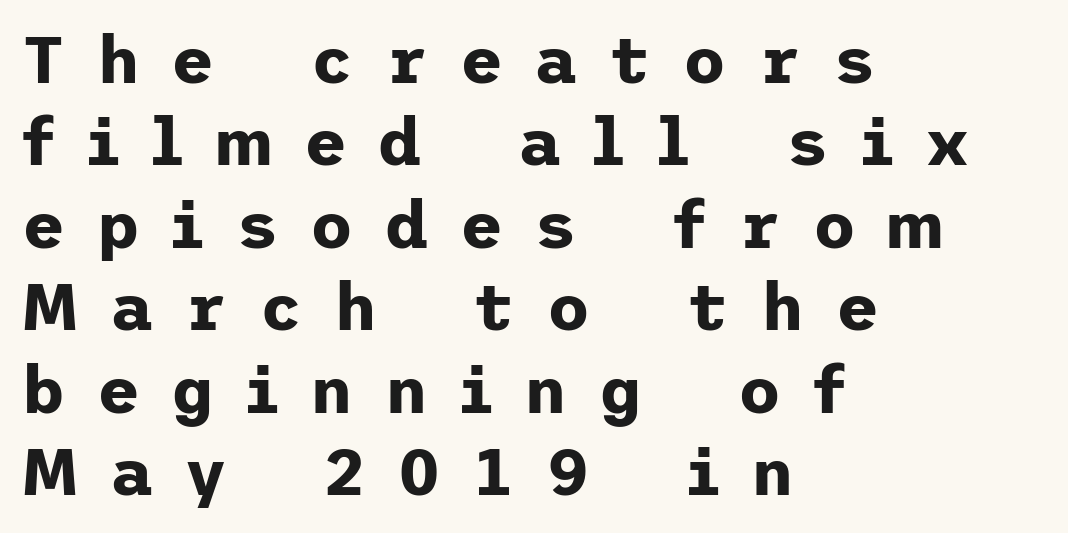
The letters are bold, with thick, heavy strokes. A student would call this left alignment; a typographer would say flush left, rag right. Letters rest on an invisible, unmarked baseline. These lines have a slow, spaced-out rhythm from letter to letter. Quick note: not italic, upright. Is there much room between lines? A standard amount, neither cramped nor airy.
